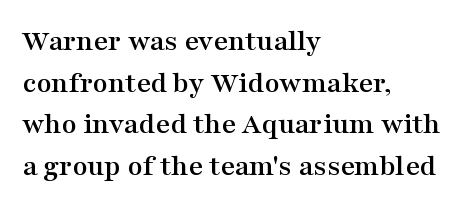
The image shows 31 px wide serif type, upright; set left-aligned, normal line spacing (1.34x), normal letter spacing, not underlined; medium stroke contrast and a medium x-height.
